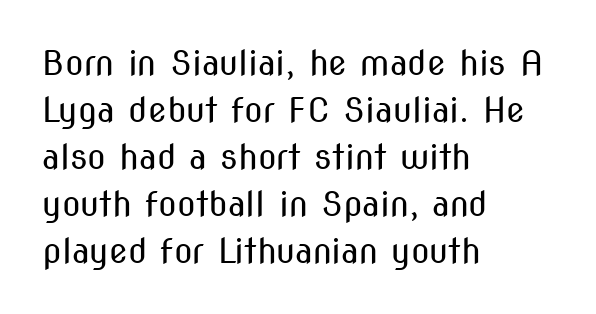
This rendering leaves character spacing at its baseline value. The rendering uses natural spacing where letterforms have individual widths. Regarding leading, the lines here are spaced in the standard way. Ascenders rise straight up at ninety degrees. Underline: absent. This reads as an unemphasized weight, regular at the heaviest.
